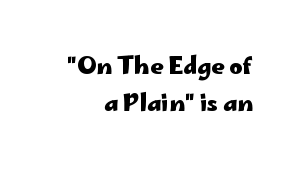
Posture: straight, roman, zero tilt. A student would call this right alignment; a typographer would say flush right, rag left. Line spacing here is normal. The passage shown is not underscored anywhere. The gaps between neighbouring characters are ordinary and unremarkable. You'd pick this weight for a headline — it's a proper bold.
